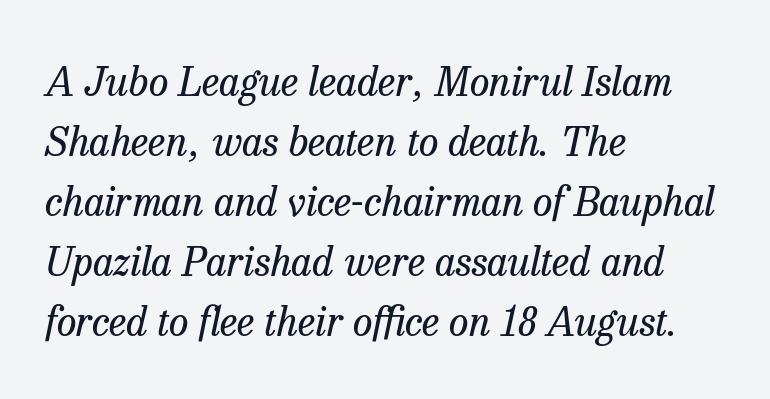
{"serif": "yes", "italic": "yes", "lean": "right", "slant_degrees": 13, "bold": "no", "weight": "regular", "width": "normal", "stroke_contrast": "low", "x_height": "medium", "monospaced": "no", "underline": "no", "align": "left", "line_spacing": "normal", "line_spacing_ratio": 1.5, "letter_spacing": "normal", "letter_spacing_em": 0.0, "glyph_px": 40}
